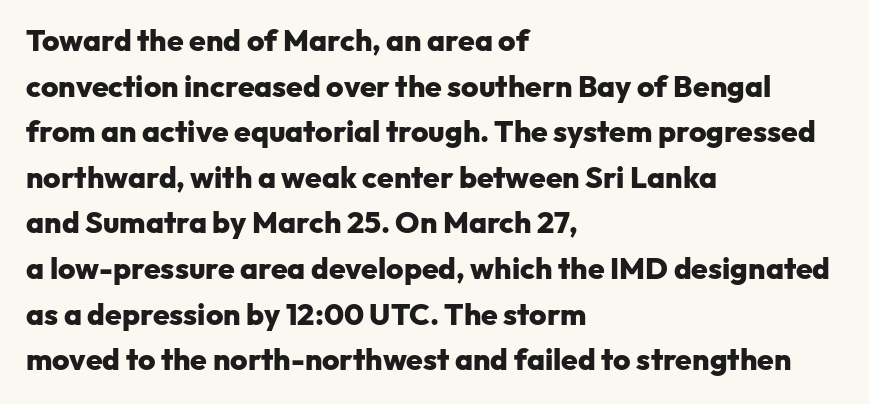
The image shows 30 px heavy sans-serif type, upright; set left-aligned, normal line spacing (1.52x), normal letter spacing, not underlined; low stroke contrast and a medium x-height.
